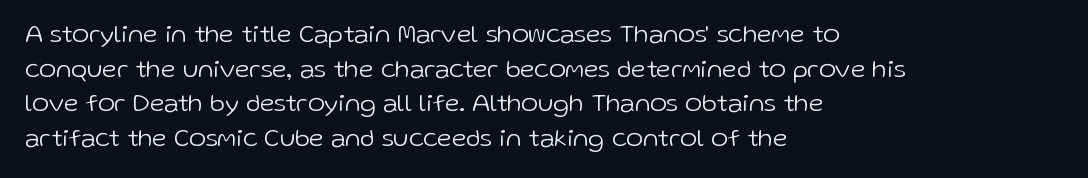
Q: Is the text bold? A: No.
Q: Is the text italic (slanted)? A: No, it is upright.
Q: Is the text underlined? A: No.
Q: How is the paragraph aligned? A: Left-aligned.
Q: Is the spacing between letters normal or unusually wide? A: Normal.
Q: Is the spacing between lines tight, normal or loose? A: Normal.
